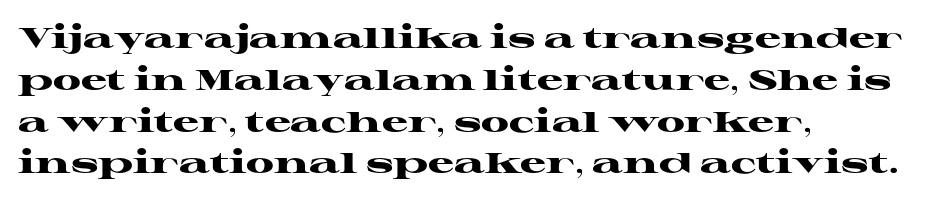
The lettering holds an erect, upright posture throughout. Descenders are the only things crossing below the line. Each letter's strokes conclude with small projecting serifs. These lines are rendered in a variable-pitch font. Weight: bold. Horizontally, the lines are justified to the leading edge only.
